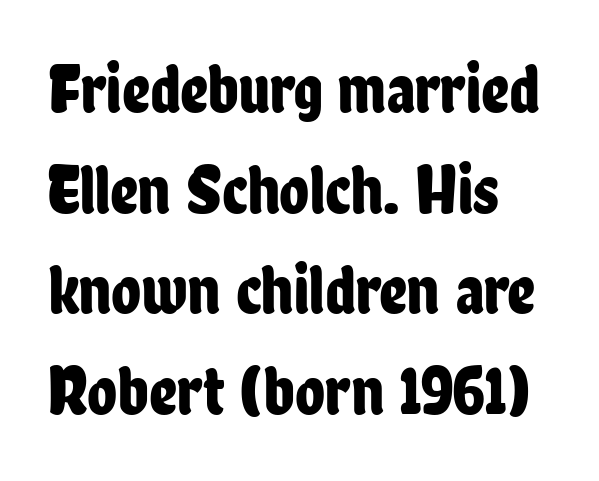
The image shows 69 px condensed sans-serif type, upright; set left-aligned, normal line spacing (1.46x), normal letter spacing, not underlined; low stroke contrast and a medium x-height.
